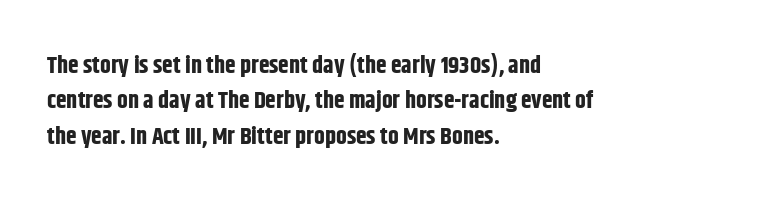
Q: Is the text bold? A: Yes.
Q: Is the text italic (slanted)? A: No, it is upright.
Q: Is the text underlined? A: No.
Q: How is the paragraph aligned? A: Left-aligned.
Q: Is the spacing between letters normal or unusually wide? A: Normal.
Q: Is the spacing between lines tight, normal or loose? A: Normal.
